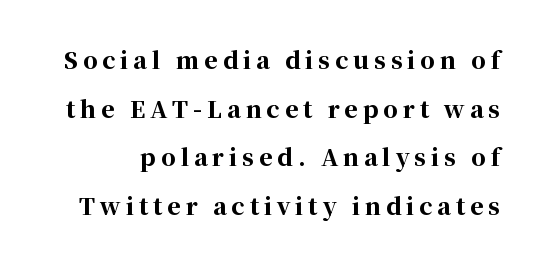
{"italic": "no", "bold": "yes", "underline": "no", "line_spacing": "loose", "line_spacing_ratio": 2.11, "letter_spacing": "wide", "letter_spacing_em": 0.21, "glyph_px": 23}
